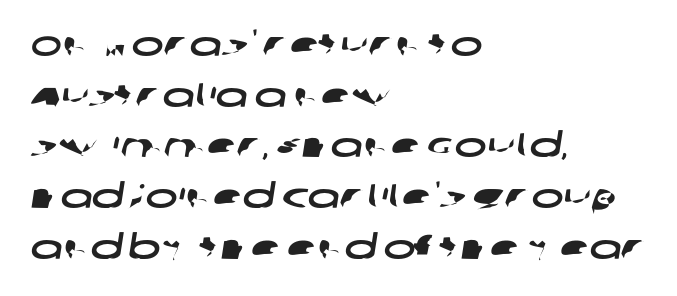
{"serif": "no", "width": "wide", "stroke_contrast": "low", "x_height": "large", "monospaced": "no", "underline": "no", "align": "left", "line_spacing": "normal", "line_spacing_ratio": 1.49, "letter_spacing": "normal", "letter_spacing_em": 0.0, "glyph_px": 34}
